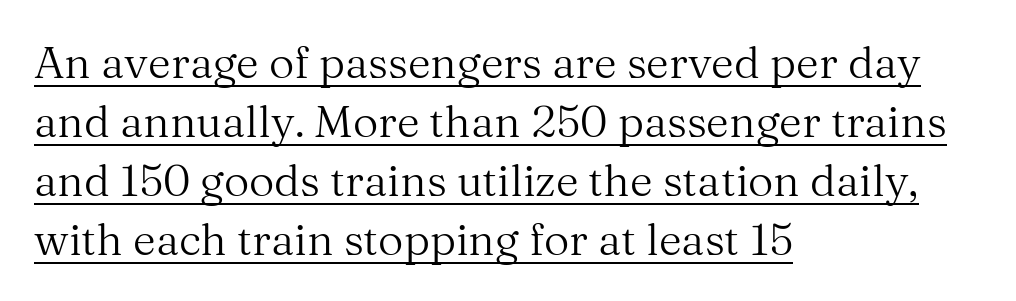
Q: Is the text bold? A: No.
Q: Is the text italic (slanted)? A: No, it is upright.
Q: Is the typeface a serif or a sans-serif typeface? A: Serif.
Q: Is the text underlined? A: Yes.
Q: How is the paragraph aligned? A: Left-aligned.
Q: Is the spacing between letters normal or unusually wide? A: Normal.
Q: Is the spacing between lines tight, normal or loose? A: Normal.
Q: Width (condensed, normal, or wide)? A: Normal.
Q: Stroke contrast? A: Medium.
Q: x-height? A: Medium.
Q: Monospaced? A: No.
